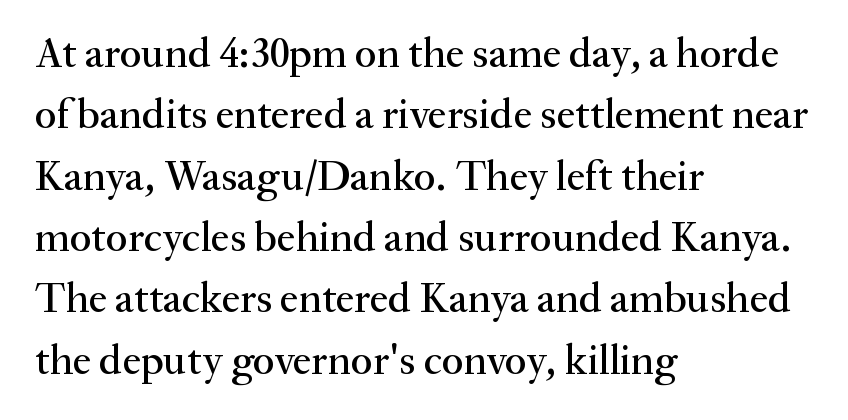
{"serif": "yes", "italic": "no", "width": "normal", "stroke_contrast": "medium", "x_height": "small", "monospaced": "no", "underline": "no", "align": "left", "line_spacing": "normal", "line_spacing_ratio": 1.46, "letter_spacing": "normal", "letter_spacing_em": 0.0, "glyph_px": 42}
